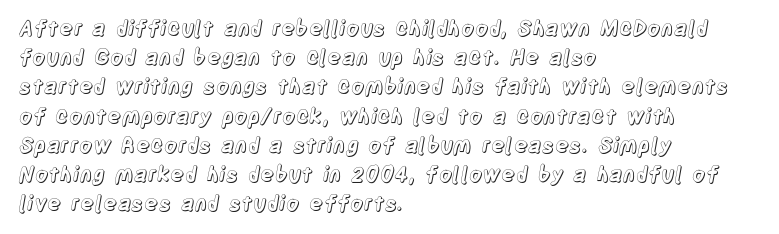
The image shows 21 px text type; set left-aligned, normal line spacing (1.39x), normal letter spacing, not underlined.
